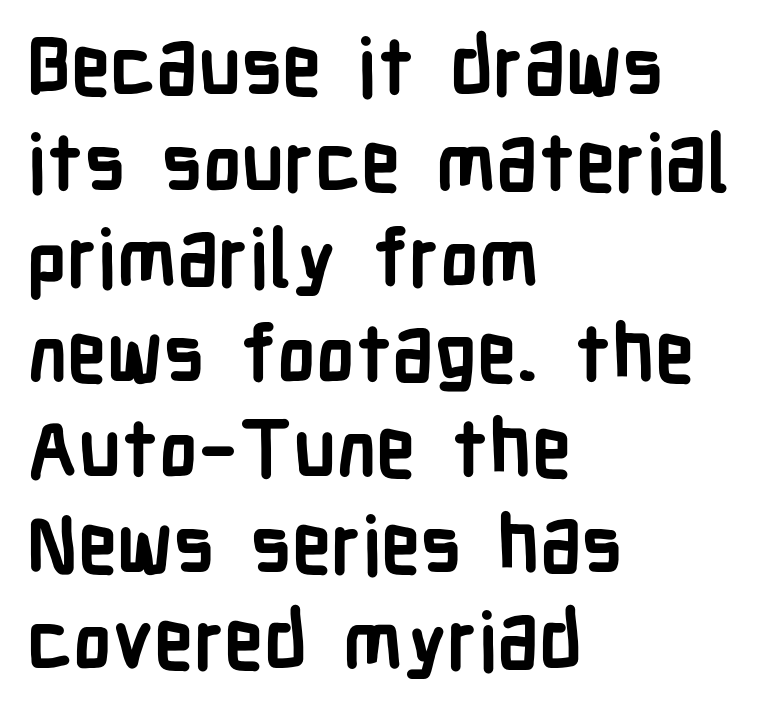
The compositor pushed each line to the left boundary. The letters stand upright; this is a roman face. Is the letter spacing exaggerated? No — it looks like the ordinary default. You can tell from the bare stems that sans-serif type was used.
